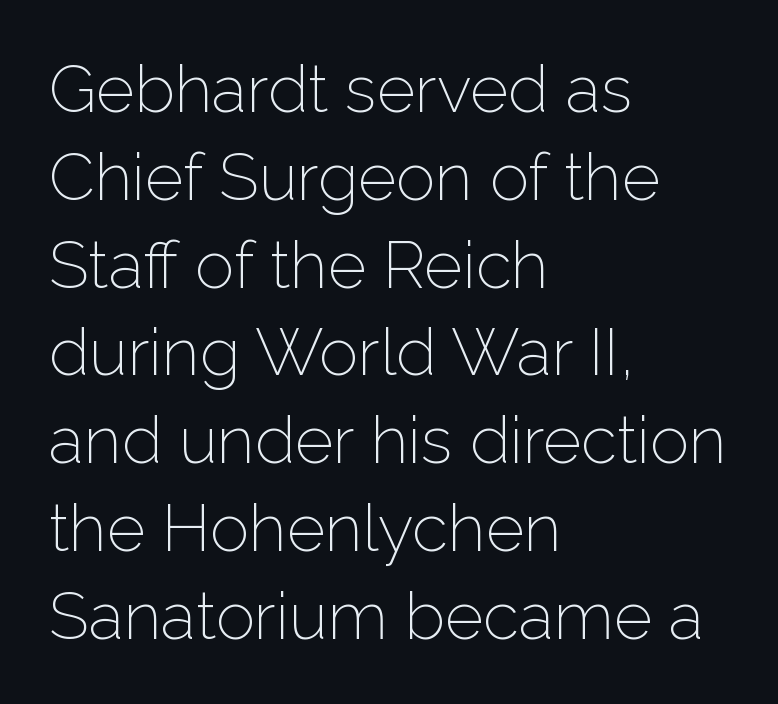
The image shows 66 px light sans-serif type, upright; set left-aligned, normal line spacing (1.33x), normal letter spacing, not underlined; low stroke contrast and a medium x-height.
